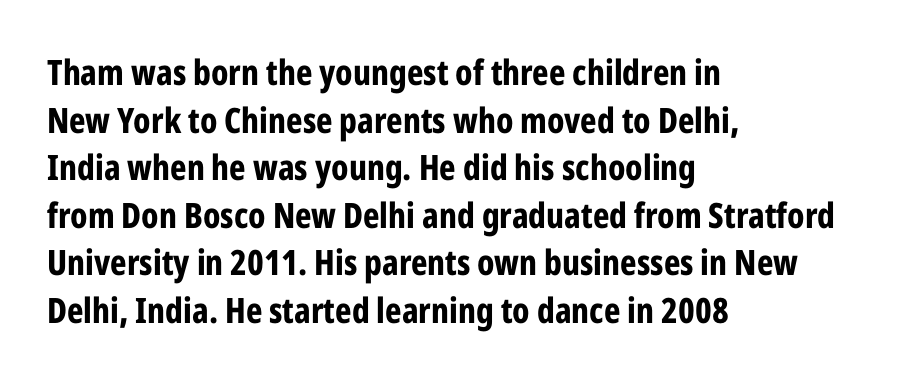
Q: Is the text bold? A: Yes.
Q: Is the text italic (slanted)? A: No, it is upright.
Q: Is the typeface a serif or a sans-serif typeface? A: Sans-serif.
Q: Is the text underlined? A: No.
Q: How is the paragraph aligned? A: Left-aligned.
Q: Is the spacing between letters normal or unusually wide? A: Normal.
Q: Is the spacing between lines tight, normal or loose? A: Normal.
Q: Width (condensed, normal, or wide)? A: Condensed.
Q: Stroke contrast? A: Low.
Q: x-height? A: Medium.
Q: Monospaced? A: No.
